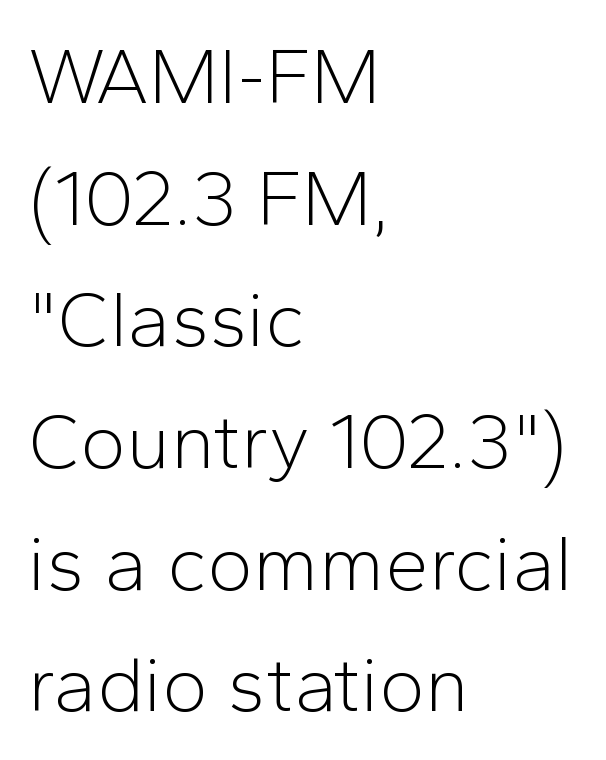
Q: Is the text bold? A: No.
Q: Is the text italic (slanted)? A: No, it is upright.
Q: Is the typeface a serif or a sans-serif typeface? A: Sans-serif.
Q: Is the text underlined? A: No.
Q: How is the paragraph aligned? A: Left-aligned.
Q: Is the spacing between letters normal or unusually wide? A: Normal.
Q: Is the spacing between lines tight, normal or loose? A: Normal.
Q: Width (condensed, normal, or wide)? A: Normal.
Q: Stroke contrast? A: Low.
Q: x-height? A: Medium.
Q: Monospaced? A: No.
